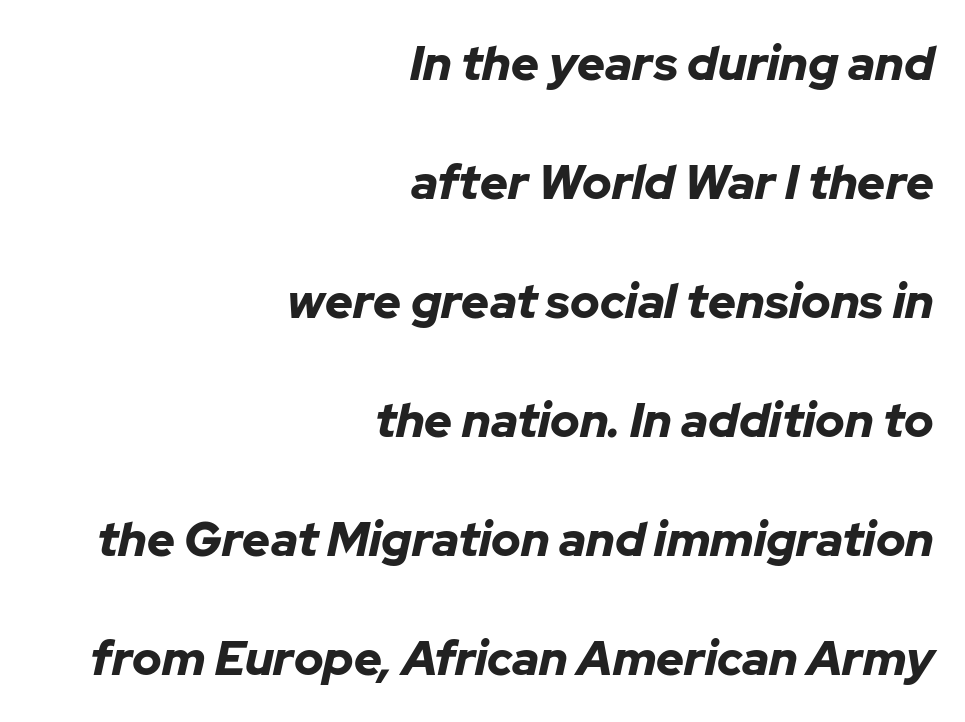
The image shows 48 px bold type, italic (leaning right); set right-aligned, loose line spacing (2.48x), normal letter spacing, not underlined; low stroke contrast and a medium x-height.
